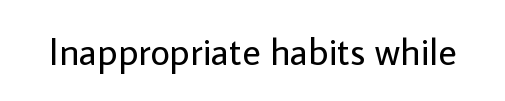
The image shows 38 px regular-weight sans-serif type, upright; set normal letter spacing, not underlined; low stroke contrast and a medium x-height.
